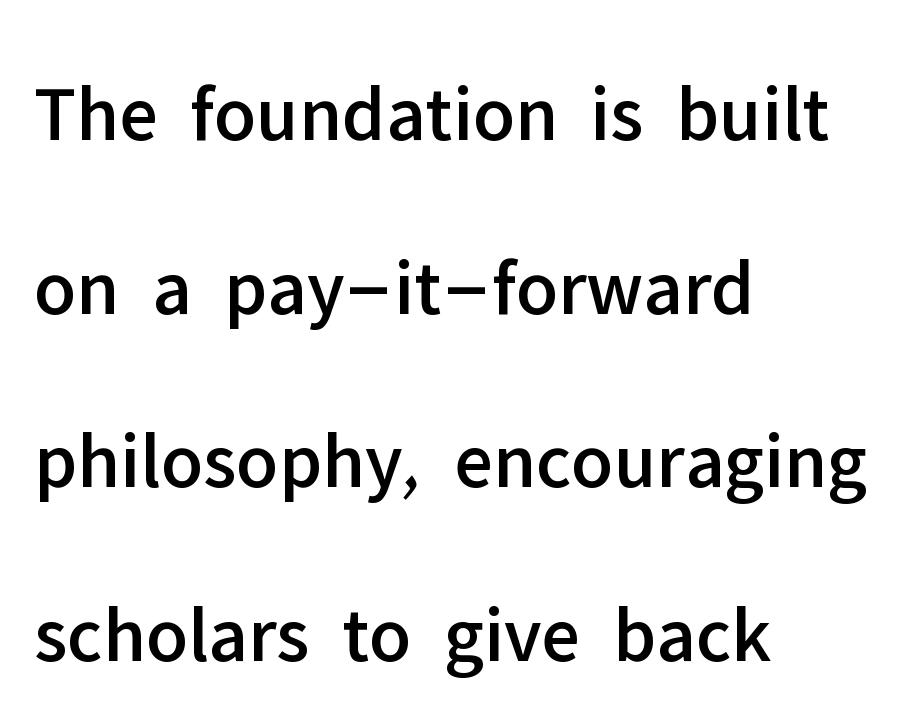
Q: Is the text italic (slanted)? A: No, it is upright.
Q: Is the typeface a serif or a sans-serif typeface? A: Sans-serif.
Q: Is the text underlined? A: No.
Q: How is the paragraph aligned? A: Left-aligned.
Q: Is the spacing between letters normal or unusually wide? A: Normal.
Q: Is the spacing between lines tight, normal or loose? A: Loose.
Q: Width (condensed, normal, or wide)? A: Normal.
Q: Stroke contrast? A: Low.
Q: x-height? A: Medium.
Q: Monospaced? A: No.
